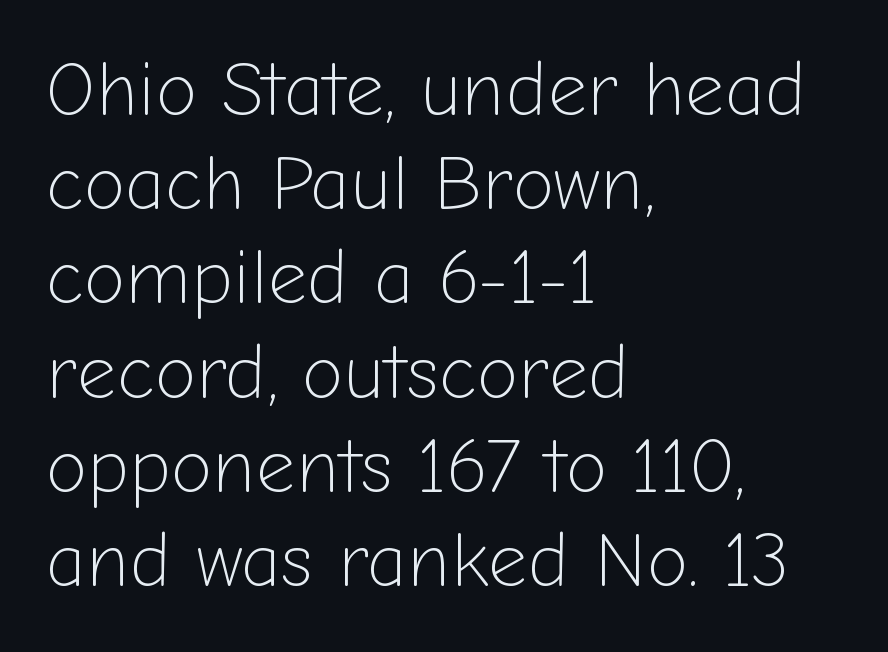
The image shows 76 px light sans-serif type, upright; set left-aligned, line spacing 1.24x, normal letter spacing, not underlined; low stroke contrast and a medium x-height.
